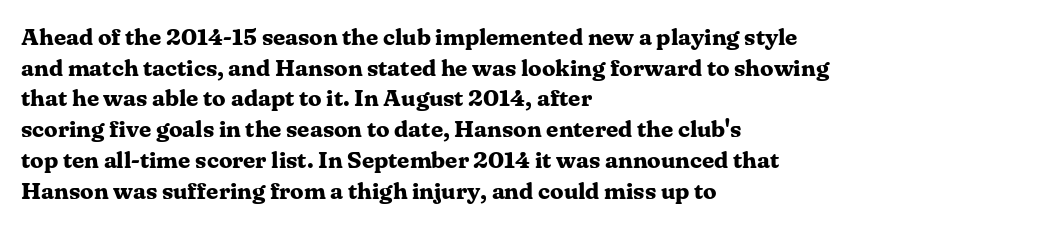
Q: Is the text bold? A: Yes.
Q: Is the text italic (slanted)? A: No, it is upright.
Q: Is the text underlined? A: No.
Q: How is the paragraph aligned? A: Left-aligned.
Q: Is the spacing between letters normal or unusually wide? A: Normal.
Q: Is the spacing between lines tight, normal or loose? A: Normal.
